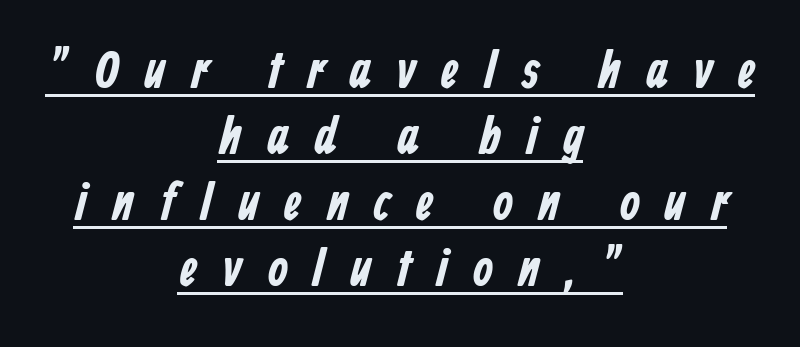
Q: Is the typeface a serif or a sans-serif typeface? A: Sans-serif.
Q: Is the text underlined? A: Yes.
Q: How is the paragraph aligned? A: Centered.
Q: Is the spacing between letters normal or unusually wide? A: Unusually wide.
Q: Is the spacing between lines tight, normal or loose? A: Normal.
Q: Width (condensed, normal, or wide)? A: Condensed.
Q: Stroke contrast? A: Low.
Q: x-height? A: Medium.
Q: Monospaced? A: No.
